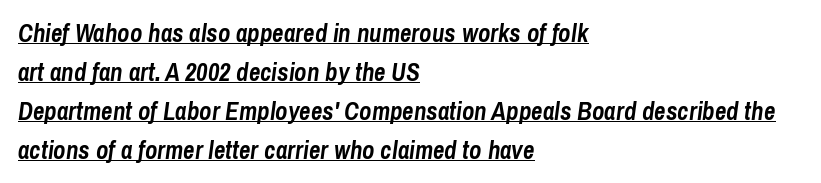
{"italic": "yes", "lean": "right", "slant_degrees": 8, "bold": "yes", "underline": "yes", "align": "left", "line_spacing": "normal", "line_spacing_ratio": 1.56, "letter_spacing": "normal", "letter_spacing_em": 0.0, "glyph_px": 25}
